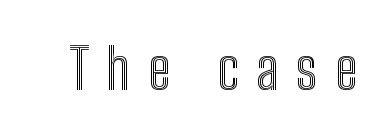
Q: Is the text italic (slanted)? A: No, it is upright.
Q: Is the text underlined? A: No.
Q: Is the spacing between letters normal or unusually wide? A: Unusually wide.
Q: Width (condensed, normal, or wide)? A: Condensed.
Q: x-height? A: Medium.
Q: Monospaced? A: No.
